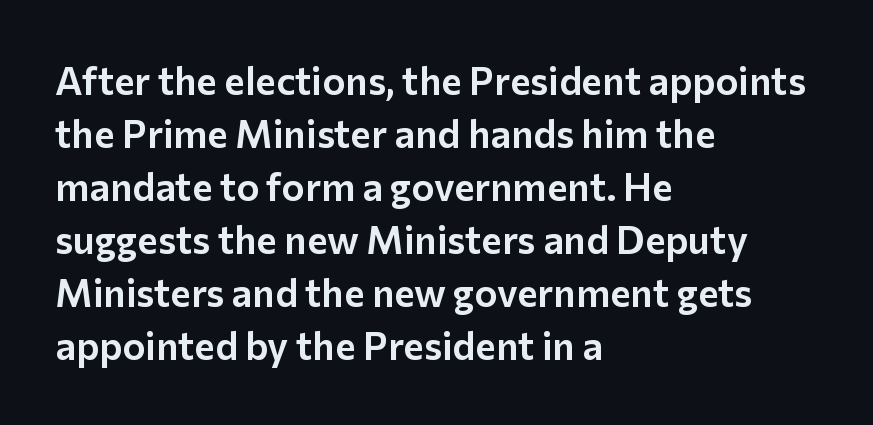
Q: Is the text italic (slanted)? A: No, it is upright.
Q: Is the typeface a serif or a sans-serif typeface? A: Sans-serif.
Q: Is the text underlined? A: No.
Q: How is the paragraph aligned? A: Left-aligned.
Q: Is the spacing between letters normal or unusually wide? A: Normal.
Q: Is the spacing between lines tight, normal or loose? A: Normal.
Q: Width (condensed, normal, or wide)? A: Normal.
Q: Stroke contrast? A: Low.
Q: x-height? A: Medium.
Q: Monospaced? A: No.
